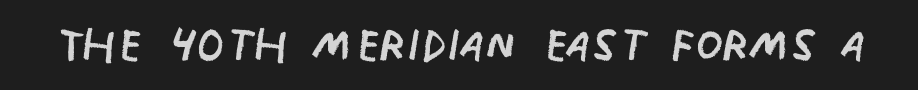
Q: Is the text bold? A: No.
Q: Is the typeface a serif or a sans-serif typeface? A: Sans-serif.
Q: Is the text underlined? A: No.
Q: Is the spacing between letters normal or unusually wide? A: Normal.
Q: Width (condensed, normal, or wide)? A: Condensed.
Q: Stroke contrast? A: Low.
Q: x-height? A: Large.
Q: Monospaced? A: No.
